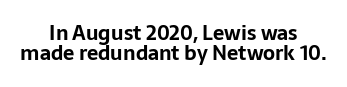
Q: Is the text bold? A: Yes.
Q: Is the text italic (slanted)? A: No, it is upright.
Q: Is the text underlined? A: No.
Q: How is the paragraph aligned? A: Centered.
Q: Is the spacing between letters normal or unusually wide? A: Normal.
Q: Is the spacing between lines tight, normal or loose? A: Tight.
